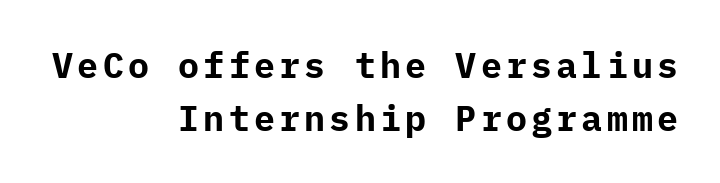
Descenders hang freely into open space. The type family on display is of the sans-serif kind. Rows of type keep a routine distance in the vertical direction. A full-strength bold gives these letters their thick strokes.
